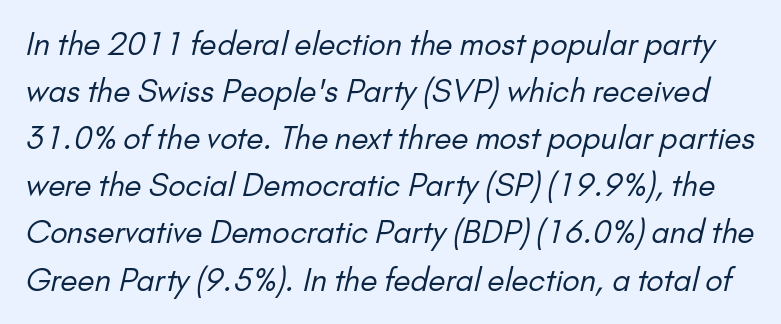
The image shows 31 px regular-weight sans-serif type; set normal line spacing (1.52x), normal letter spacing, not underlined; low stroke contrast and a small x-height.
